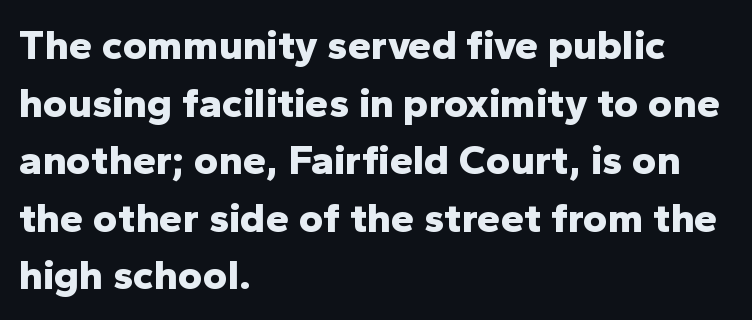
The image shows 42 px bold sans-serif type, upright; set left-aligned, normal line spacing (1.37x), normal letter spacing, not underlined; low stroke contrast and a medium x-height.
